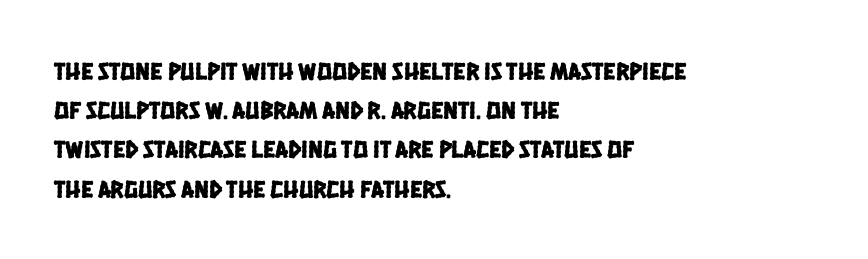
The image shows 25 px text type; set left-aligned, normal line spacing (1.57x), normal letter spacing, not underlined.
